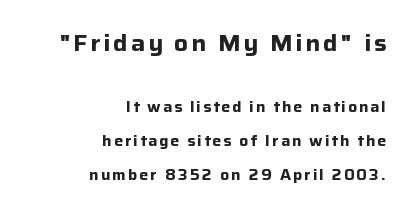
The image shows 23 px bold type, upright; set right-aligned, loose line spacing (2.25x), not underlined; the first (top) block is 1.53x larger.
